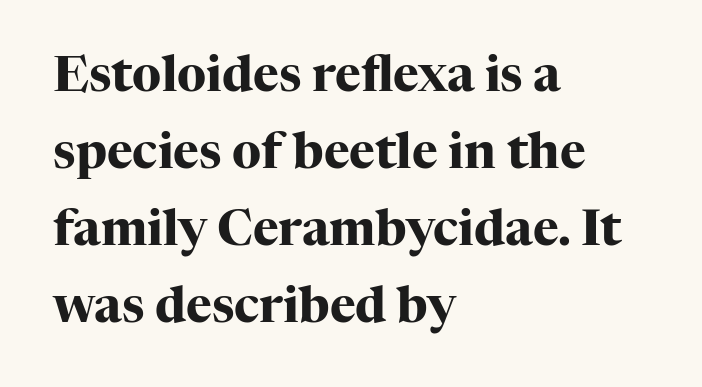
The image shows 49 px heavy serif type, upright; set left-aligned, normal line spacing (1.57x), normal letter spacing, not underlined; high stroke contrast and a medium x-height.
